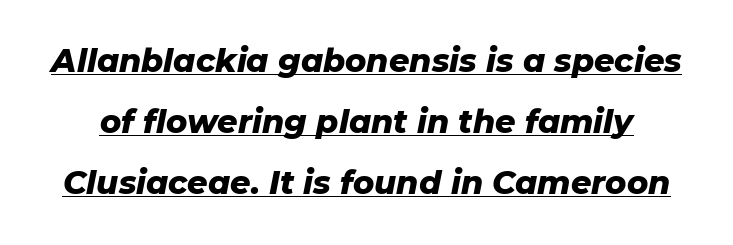
The image shows 32 px heavy type, italic (leaning right); set loose line spacing (1.91x), normal letter spacing, underlined; low stroke contrast and a medium x-height.
